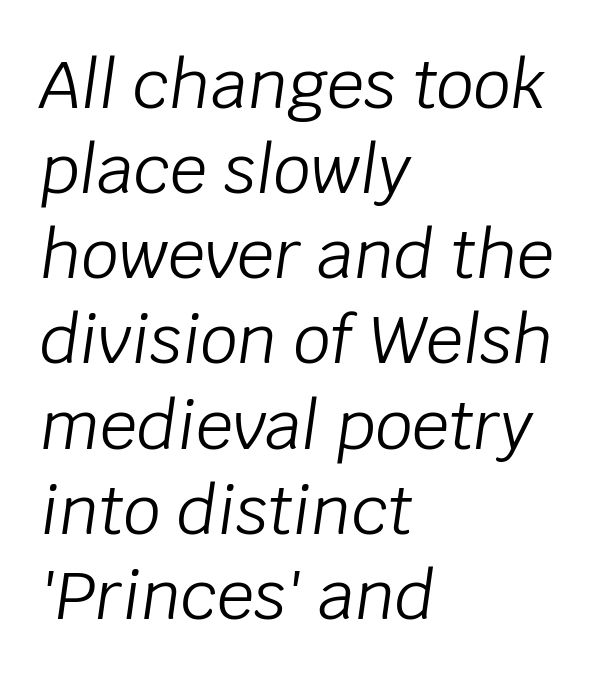
The image shows 66 px light type, italic (leaning right); set left-aligned, normal line spacing (1.29x), normal letter spacing, not underlined; low stroke contrast and a large x-height.
